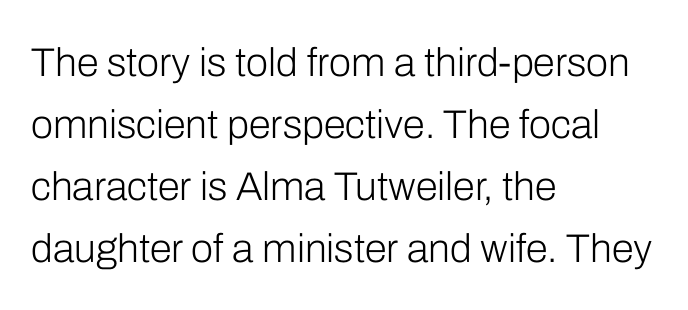
Q: Is the text bold? A: No.
Q: Is the text italic (slanted)? A: No, it is upright.
Q: Is the typeface a serif or a sans-serif typeface? A: Sans-serif.
Q: Is the text underlined? A: No.
Q: How is the paragraph aligned? A: Left-aligned.
Q: Is the spacing between letters normal or unusually wide? A: Normal.
Q: Is the spacing between lines tight, normal or loose? A: Normal.
Q: Width (condensed, normal, or wide)? A: Normal.
Q: Stroke contrast? A: Low.
Q: x-height? A: Medium.
Q: Monospaced? A: No.
